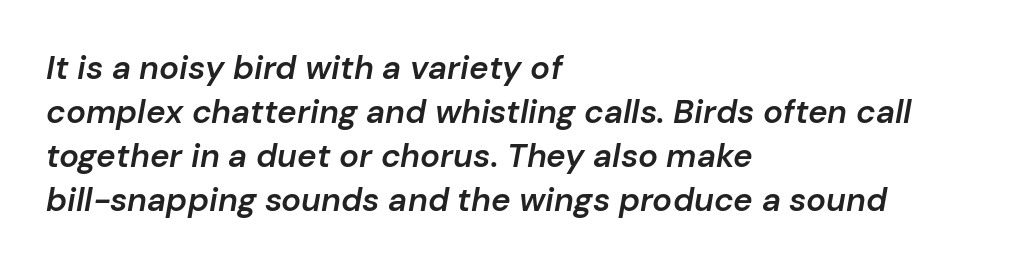
Q: Is the text bold? A: Semi-bold.
Q: Is the text italic (slanted)? A: Yes, it leans right by about 10 degrees.
Q: Is the text underlined? A: No.
Q: How is the paragraph aligned? A: Left-aligned.
Q: Is the spacing between letters normal or unusually wide? A: Normal.
Q: Is the spacing between lines tight, normal or loose? A: Normal.
Q: Width (condensed, normal, or wide)? A: Normal.
Q: Stroke contrast? A: Low.
Q: x-height? A: Medium.
Q: Monospaced? A: No.
